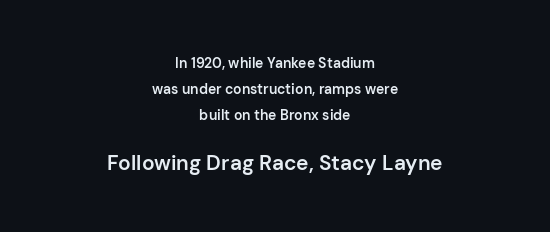
{"italic": "no", "bold": "semi", "underline": "no", "align": "center", "line_spacing_ratio": 1.87, "letter_spacing": "normal", "letter_spacing_em": 0.0, "larger_block": "second", "size_ratio": 1.5, "glyph_px": 21}
